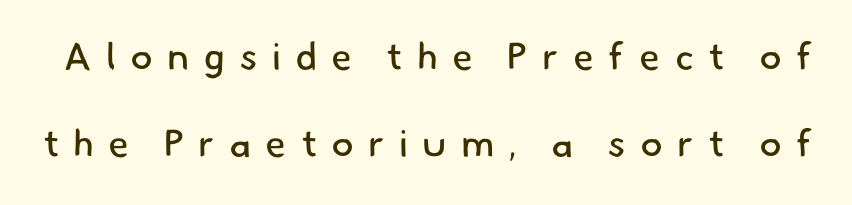
The image shows 38 px regular-weight sans-serif type; set loose line spacing (2.3x), unusually wide letter spacing (+0.37 em), not underlined; low stroke contrast and a small x-height.
